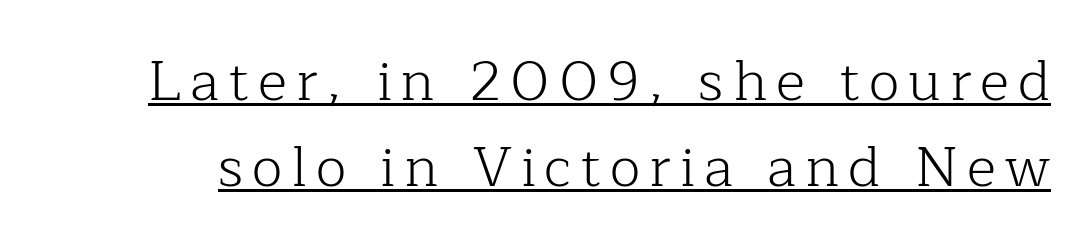
{"serif": "yes", "italic": "no", "bold": "no", "weight": "light", "width": "normal", "stroke_contrast": "low", "x_height": "medium", "monospaced": "no", "underline": "yes", "line_spacing": "normal", "line_spacing_ratio": 1.53, "glyph_px": 56}
